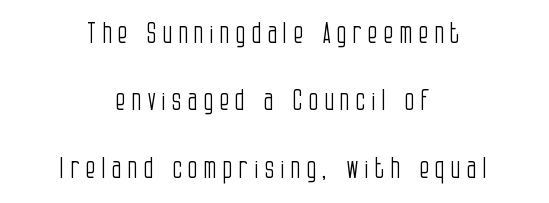
{"serif": "no", "italic": "no", "bold": "no", "weight": "light", "width": "condensed", "stroke_contrast": "low", "x_height": "large", "monospaced": "no", "underline": "no", "align": "center", "line_spacing": "loose", "line_spacing_ratio": 2.41, "letter_spacing": "wide", "letter_spacing_em": 0.22, "glyph_px": 28}
